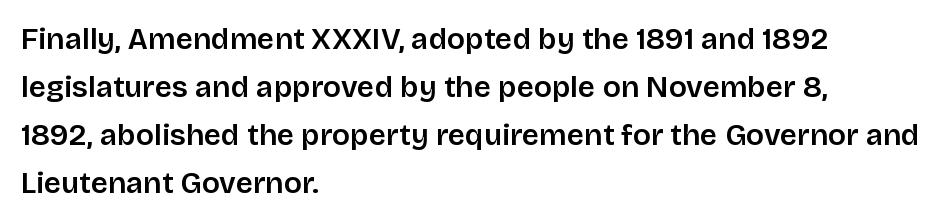
Q: Is the text italic (slanted)? A: No, it is upright.
Q: Is the typeface a serif or a sans-serif typeface? A: Sans-serif.
Q: Is the text underlined? A: No.
Q: How is the paragraph aligned? A: Left-aligned.
Q: Is the spacing between letters normal or unusually wide? A: Normal.
Q: Is the spacing between lines tight, normal or loose? A: Normal.
Q: Width (condensed, normal, or wide)? A: Normal.
Q: Stroke contrast? A: Low.
Q: x-height? A: Large.
Q: Monospaced? A: No.
